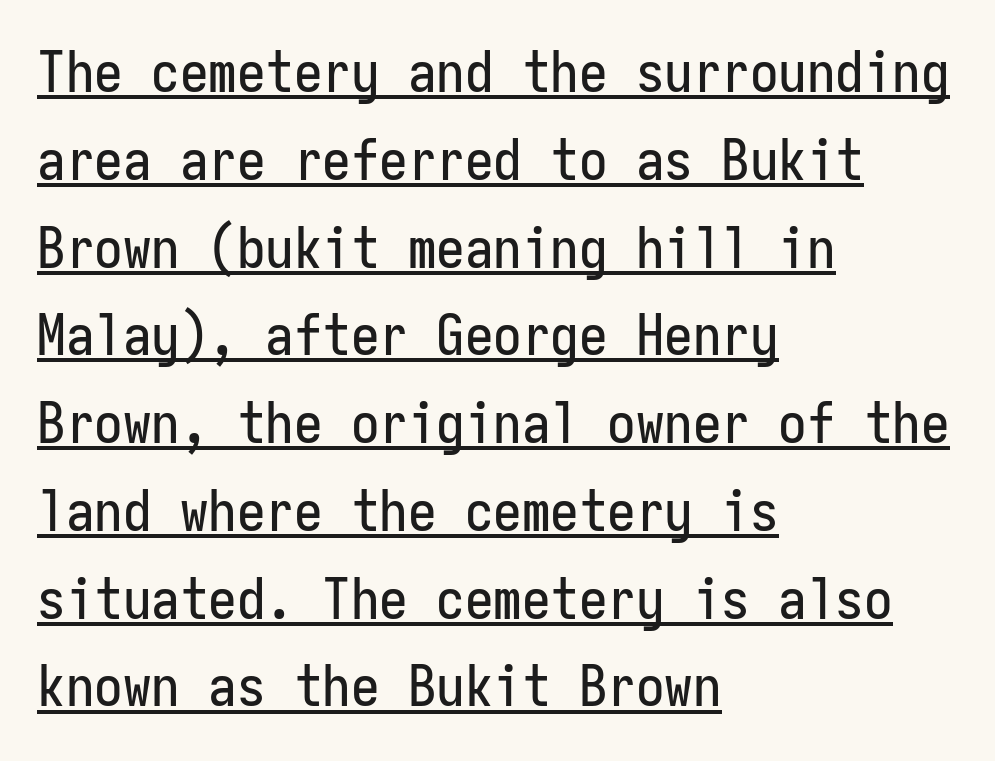
The image shows 57 px condensed sans-serif type, upright, monospaced; set left-aligned, normal line spacing (1.54x), normal letter spacing, underlined; low stroke contrast and a medium x-height.
